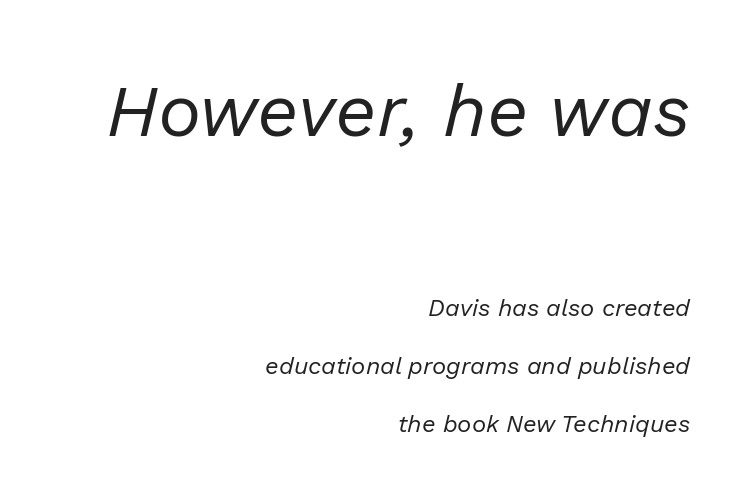
Look at the tracking — it's just the regular setting, nothing added. Nobody drew a line under any word here. Horizontal alignment here is rightward, an uncommon choice for prose. The rendering uses natural spacing where letterforms have individual widths.
